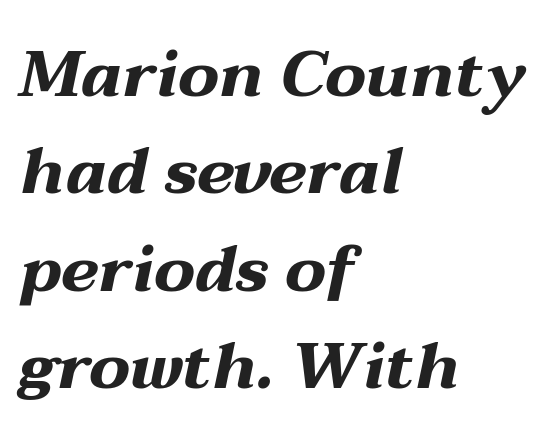
{"italic": "yes", "lean": "right", "slant_degrees": 12, "bold": "yes", "weight": "bold", "width": "wide", "stroke_contrast": "medium", "x_height": "medium", "monospaced": "no", "underline": "no", "align": "left", "line_spacing": "normal", "line_spacing_ratio": 1.5, "letter_spacing": "normal", "letter_spacing_em": 0.0, "glyph_px": 65}
